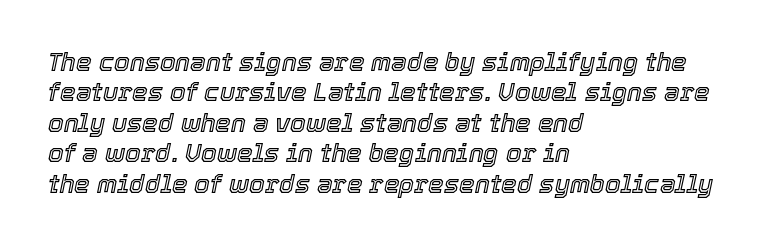
Layout note: lines flush left. The passage shown leans; its letterforms are oblique. Here the glyphs are tracked normally, forming tight word shapes. Underline: absent.
